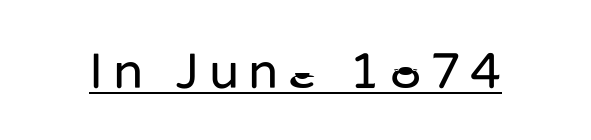
The image shows 51 px regular-weight sans-serif type, upright; set underlined; low stroke contrast and a medium x-height.
